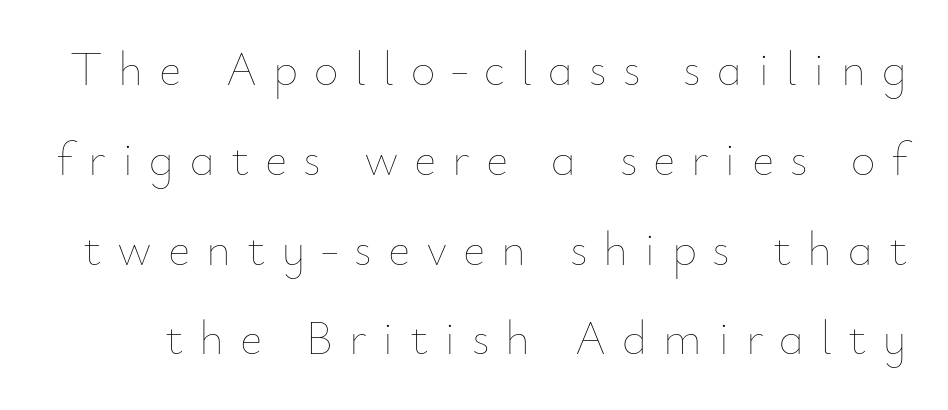
Q: Is the text bold? A: No.
Q: Is the text italic (slanted)? A: No, it is upright.
Q: Is the text underlined? A: No.
Q: Is the spacing between letters normal or unusually wide? A: Unusually wide.
Q: Width (condensed, normal, or wide)? A: Normal.
Q: Stroke contrast? A: Low.
Q: x-height? A: Small.
Q: Monospaced? A: No.
